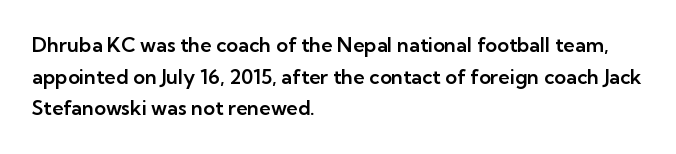
{"italic": "no", "underline": "no", "align": "left", "line_spacing": "normal", "line_spacing_ratio": 1.58, "letter_spacing": "normal", "letter_spacing_em": 0.0, "glyph_px": 20}
